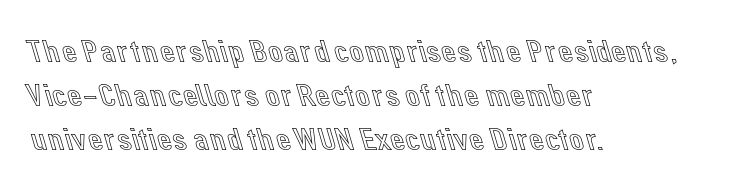
{"width": "normal", "x_height": "medium", "monospaced": "no", "underline": "no", "align": "left", "line_spacing": "normal", "line_spacing_ratio": 1.34, "letter_spacing": "normal", "letter_spacing_em": 0.0, "glyph_px": 33}
